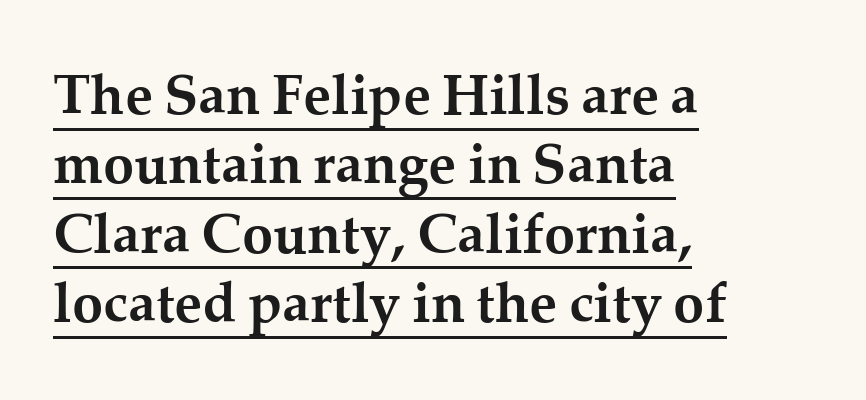
Q: Is the text bold? A: Yes.
Q: Is the text italic (slanted)? A: No, it is upright.
Q: Is the typeface a serif or a sans-serif typeface? A: Serif.
Q: Is the text underlined? A: Yes.
Q: How is the paragraph aligned? A: Left-aligned.
Q: Is the spacing between letters normal or unusually wide? A: Normal.
Q: Width (condensed, normal, or wide)? A: Normal.
Q: Stroke contrast? A: Medium.
Q: x-height? A: Medium.
Q: Monospaced? A: No.
